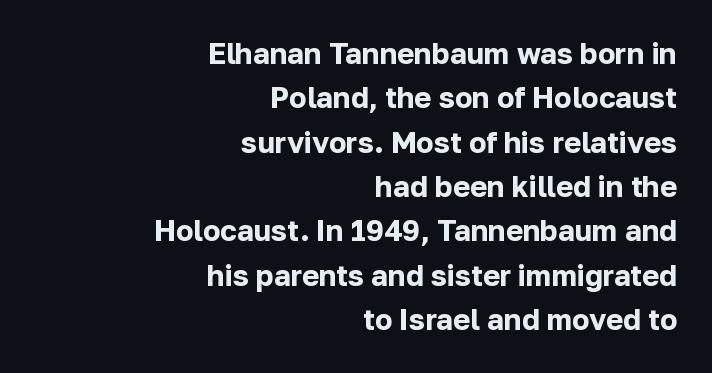
{"serif": "no", "italic": "no", "bold": "yes", "weight": "bold", "width": "normal", "stroke_contrast": "low", "x_height": "medium", "monospaced": "no", "underline": "no", "align": "right", "line_spacing": "normal", "line_spacing_ratio": 1.53, "letter_spacing": "normal", "letter_spacing_em": 0.0, "glyph_px": 29}
